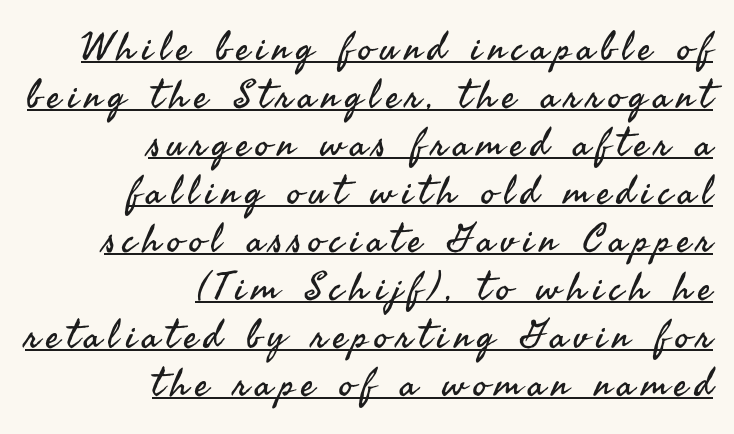
{"serif": "no", "bold": "no", "weight": "regular", "width": "normal", "stroke_contrast": "medium", "x_height": "small", "monospaced": "no", "underline": "yes", "align": "right", "line_spacing_ratio": 1.23, "glyph_px": 39}
